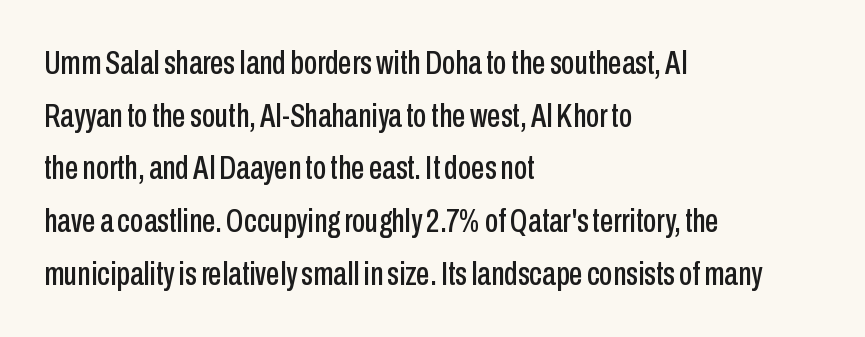
The image shows 34 px condensed sans-serif type, upright; set left-aligned, normal line spacing (1.55x), normal letter spacing, not underlined; low stroke contrast and a medium x-height.
